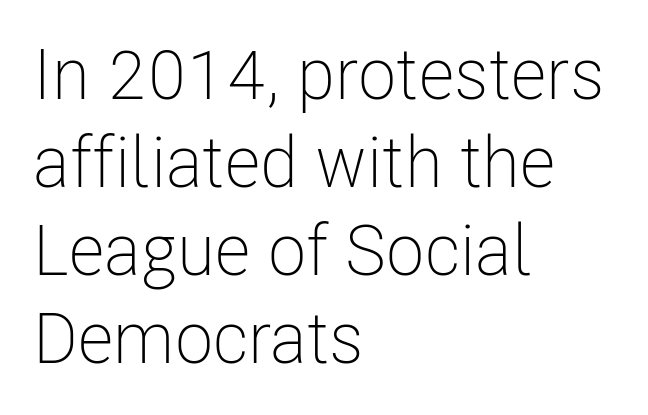
{"serif": "no", "italic": "no", "bold": "no", "weight": "light", "width": "condensed", "stroke_contrast": "low", "x_height": "medium", "monospaced": "no", "underline": "no", "align": "left", "line_spacing_ratio": 1.24, "letter_spacing": "normal", "letter_spacing_em": 0.0, "glyph_px": 71}
